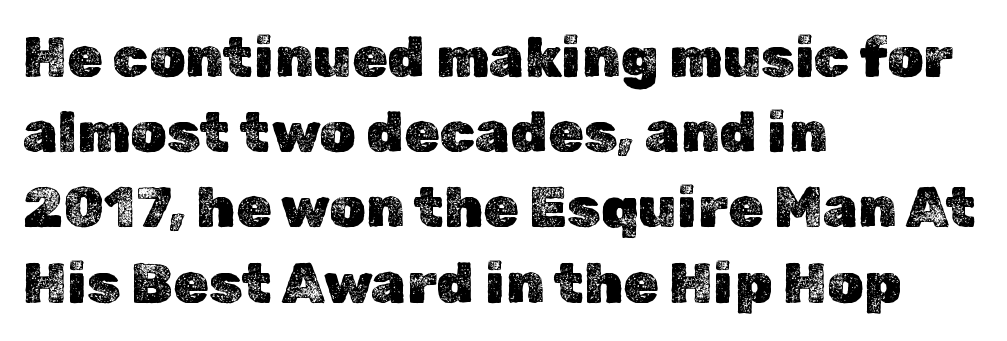
{"italic": "no", "width": "normal", "x_height": "medium", "monospaced": "no", "underline": "no", "align": "left", "line_spacing": "normal", "line_spacing_ratio": 1.32, "letter_spacing": "normal", "letter_spacing_em": 0.0, "glyph_px": 57}
